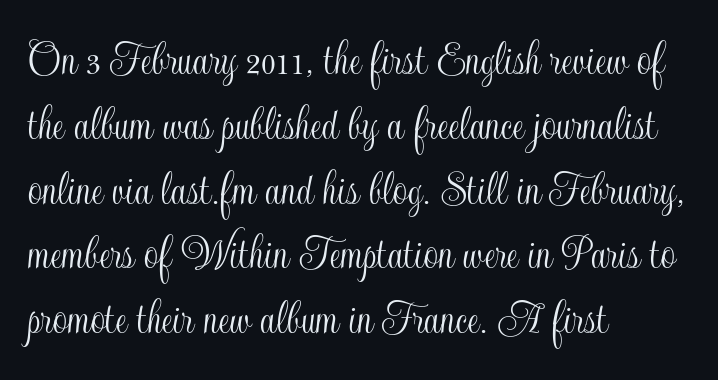
The image shows 51 px condensed type; set left-aligned, normal line spacing (1.27x), normal letter spacing, not underlined; a small x-height.
